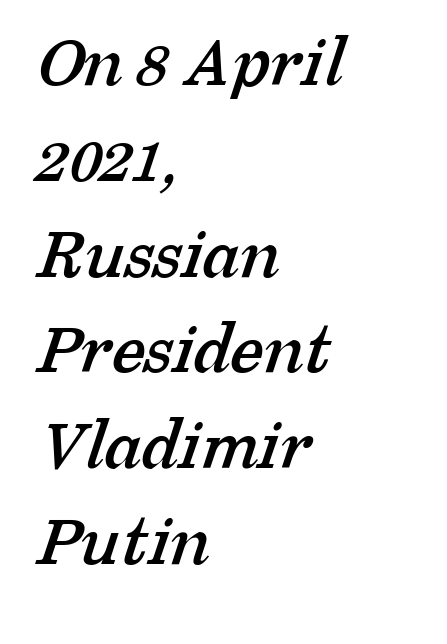
The image shows 76 px serif type; set left-aligned, normal line spacing (1.26x), normal letter spacing, not underlined; low stroke contrast and a medium x-height.
